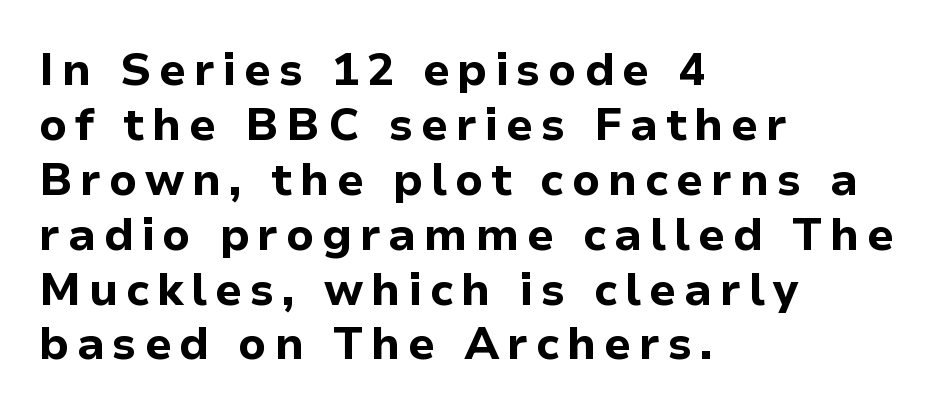
The image shows 45 px bold sans-serif type, upright; set left-aligned, line spacing 1.22x, not underlined; low stroke contrast and a medium x-height.
